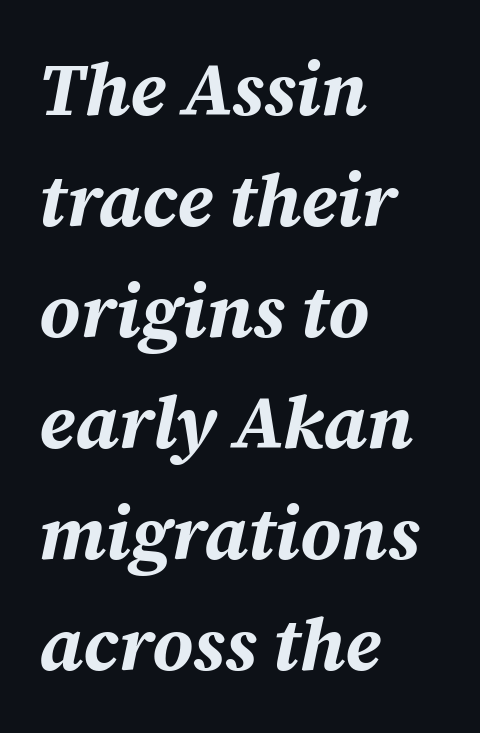
Q: Is the text bold? A: Yes.
Q: Is the text italic (slanted)? A: Yes, it leans right by about 12 degrees.
Q: Is the text underlined? A: No.
Q: How is the paragraph aligned? A: Left-aligned.
Q: Is the spacing between letters normal or unusually wide? A: Normal.
Q: Is the spacing between lines tight, normal or loose? A: Normal.
Q: Width (condensed, normal, or wide)? A: Normal.
Q: Stroke contrast? A: Medium.
Q: x-height? A: Medium.
Q: Monospaced? A: No.
